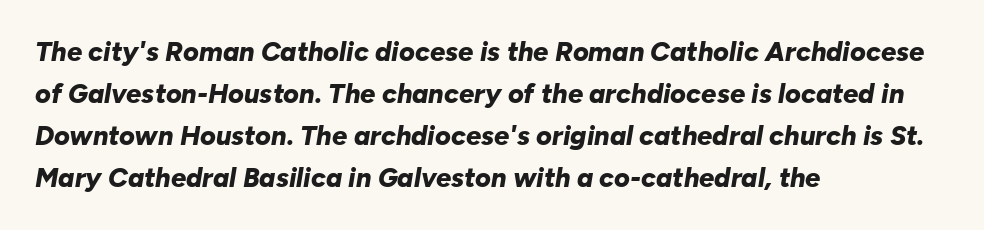
{"italic": "yes", "lean": "right", "slant_degrees": 10, "bold": "yes", "underline": "no", "align": "left", "line_spacing": "normal", "line_spacing_ratio": 1.56, "letter_spacing": "normal", "letter_spacing_em": 0.0, "glyph_px": 27}
